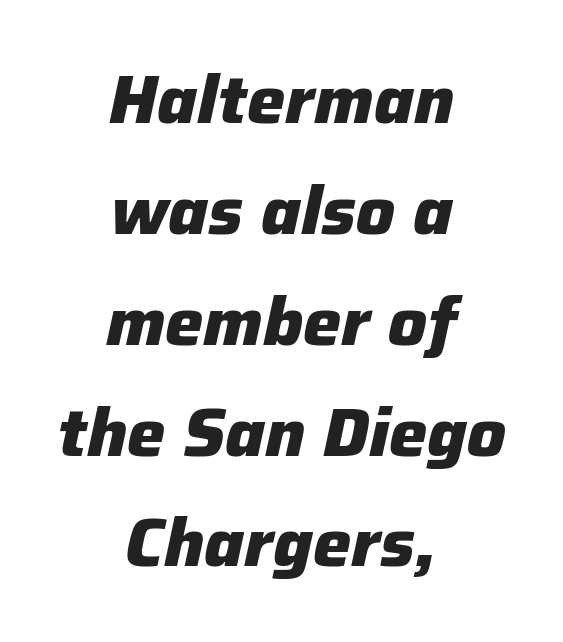
{"italic": "yes", "lean": "right", "slant_degrees": 12, "bold": "yes", "weight": "heavy", "width": "normal", "stroke_contrast": "low", "x_height": "medium", "monospaced": "no", "underline": "no", "align": "center", "line_spacing": "normal", "line_spacing_ratio": 1.63, "letter_spacing": "normal", "letter_spacing_em": 0.0, "glyph_px": 68}
